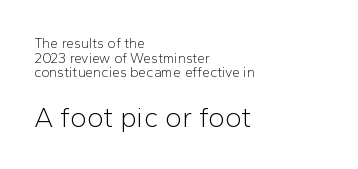
Think of a printed novel: that variable character pitch is what you see here. Block two is the big one; block one sits smaller above it. Compared with a typical body face, this is equally light or lighter still. The space beneath each line is pristine and unruled. Here the glyphs are tracked normally, forming tight word shapes. Rendered with straight, roman letterforms.
